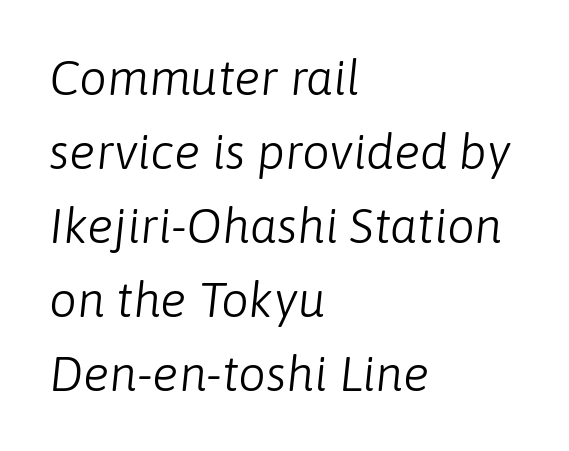
A typesetter would call this leading conventional body-copy spacing. The face looks like a standard text weight, possibly lighter. You could not count columns in this text — the font is proportionally spaced. Horizontal alignment here is leftward, the default for most running prose. The face used here has a pronounced slope to its letters.
